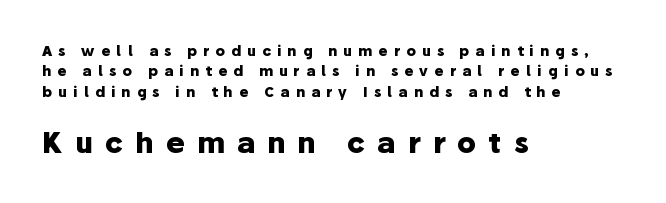
The designer gave the closing block more size than the opening block. Check under the words: just untouched page. Typeset ragged right — the left edge is the straight one. The glyphs in this specimen are sans serif. This is the regular roman posture of the typeface.
